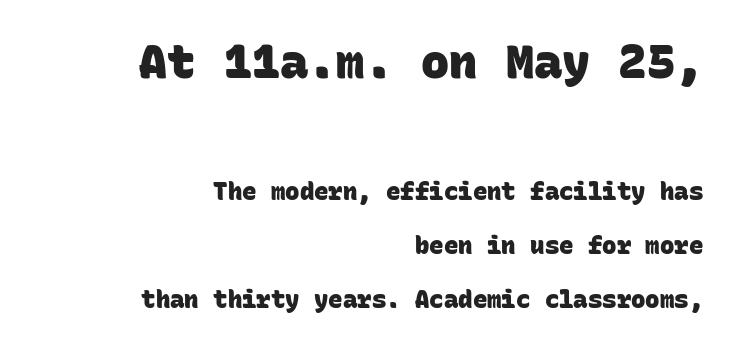
The image shows 47 px heavy sans-serif type, monospaced; set right-aligned, loose line spacing (2.26x), normal letter spacing, not underlined; the first (top) block is 1.96x larger; low stroke contrast and a large x-height.
